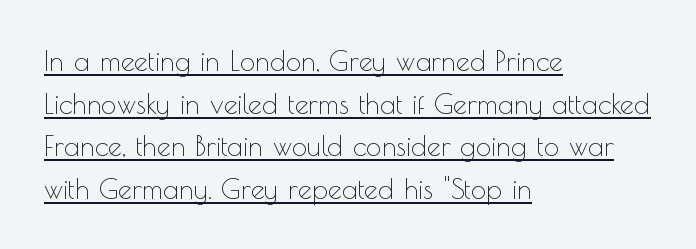
Q: Is the text bold? A: No.
Q: Is the text italic (slanted)? A: No, it is upright.
Q: Is the typeface a serif or a sans-serif typeface? A: Sans-serif.
Q: Is the text underlined? A: Yes.
Q: How is the paragraph aligned? A: Left-aligned.
Q: Is the spacing between letters normal or unusually wide? A: Normal.
Q: Is the spacing between lines tight, normal or loose? A: Normal.
Q: Width (condensed, normal, or wide)? A: Normal.
Q: x-height? A: Small.
Q: Monospaced? A: No.
